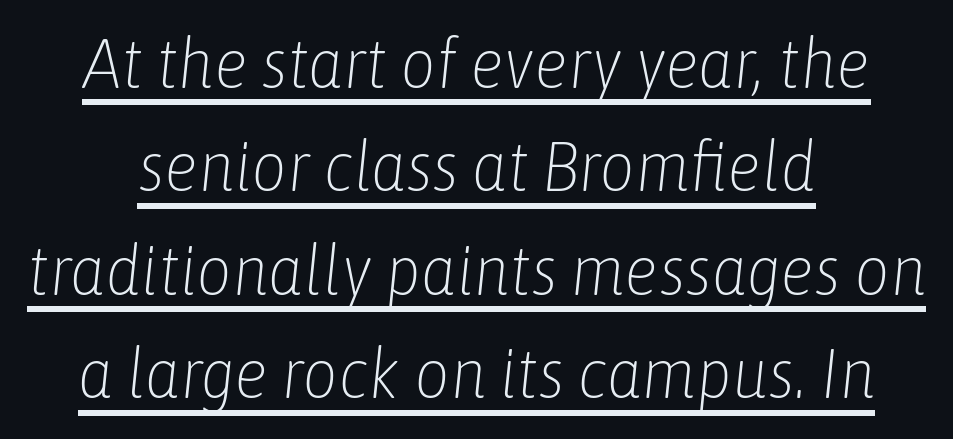
Q: Is the text bold? A: No.
Q: Is the text italic (slanted)? A: Yes, it leans right by about 6 degrees.
Q: Is the text underlined? A: Yes.
Q: How is the paragraph aligned? A: Centered.
Q: Is the spacing between letters normal or unusually wide? A: Normal.
Q: Is the spacing between lines tight, normal or loose? A: Normal.
Q: Width (condensed, normal, or wide)? A: Condensed.
Q: Stroke contrast? A: Low.
Q: x-height? A: Medium.
Q: Monospaced? A: No.
